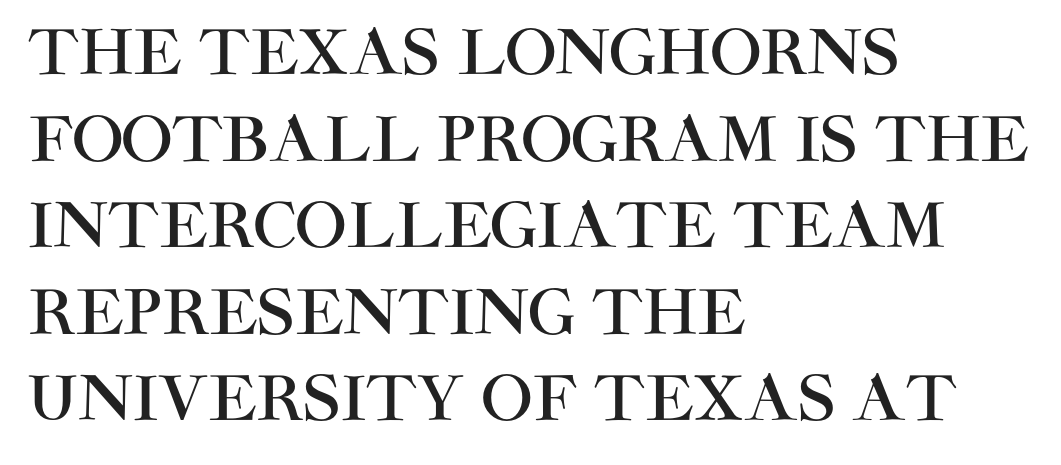
Q: Is the text italic (slanted)? A: No, it is upright.
Q: Is the typeface a serif or a sans-serif typeface? A: Sans-serif.
Q: Is the text underlined? A: No.
Q: How is the paragraph aligned? A: Left-aligned.
Q: Is the spacing between letters normal or unusually wide? A: Normal.
Q: Is the spacing between lines tight, normal or loose? A: Normal.
Q: Width (condensed, normal, or wide)? A: Normal.
Q: Stroke contrast? A: High.
Q: x-height? A: Large.
Q: Monospaced? A: No.
